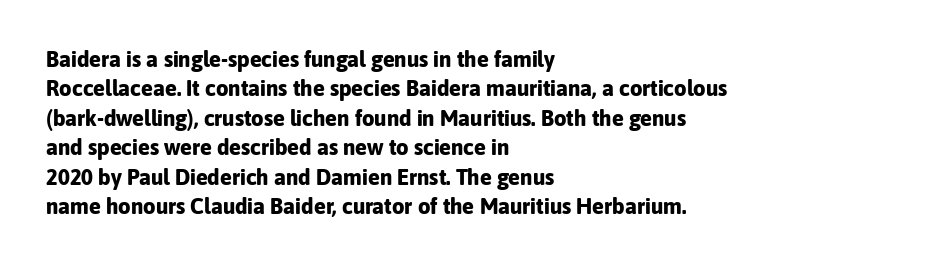
The image shows 22 px bold type, upright; set left-aligned, normal line spacing (1.34x), normal letter spacing, not underlined.
